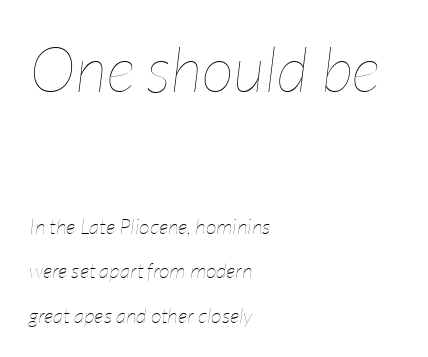
Note: larger setting up top, smaller setting below. A quiet, ordinary-to-light weight characterises the typeface. Do the characters align in a grid? No, the font is proportional. Tracking value appears to be zero — textbook default spacing. Observe the lean: these are italic letterforms. A typesetter would call this leading open, well beyond the default.
